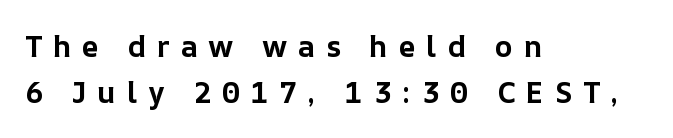
The image shows 30 px bold type, upright; set left-aligned, normal line spacing (1.55x), unusually wide letter spacing (+0.35 em), not underlined; low stroke contrast and a medium x-height.
